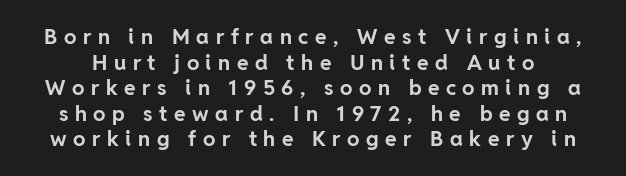
{"italic": "no", "bold": "yes", "underline": "no", "line_spacing_ratio": 1.22, "letter_spacing": "wide", "letter_spacing_em": 0.31, "glyph_px": 21}
